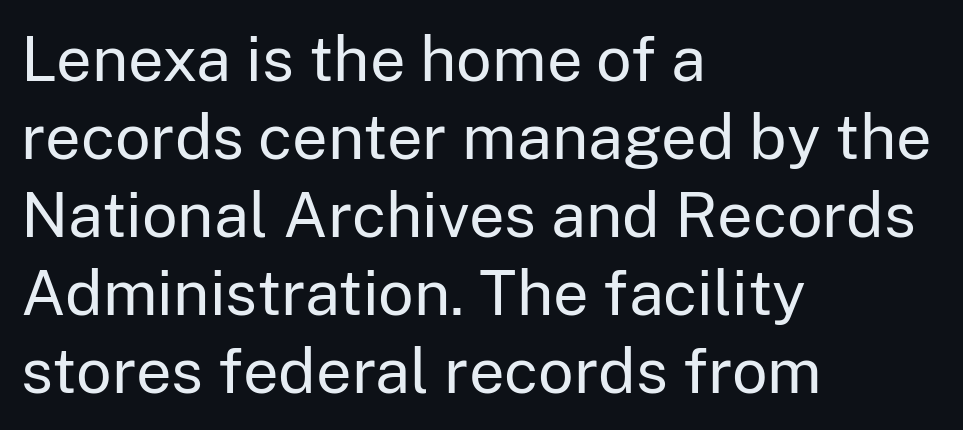
The image shows 63 px regular-weight sans-serif type, upright; set left-aligned, line spacing 1.24x, normal letter spacing, not underlined; low stroke contrast and a medium x-height.
